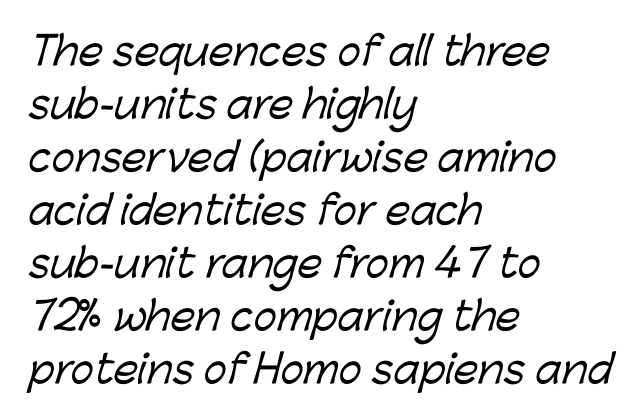
Words appear dense and cohesive because spacing is normal. The rendering uses natural spacing where letterforms have individual widths. Regular leading. Any mark beneath the type? The region is blank. Note: no serifs on the glyphs. Caption: multi-line text, flush left, ragged right.
